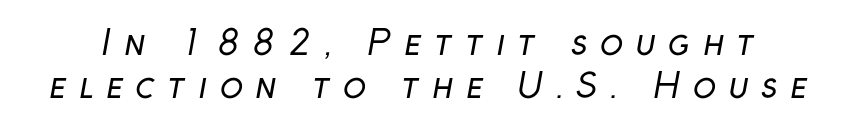
Q: Is the text bold? A: No.
Q: Is the typeface a serif or a sans-serif typeface? A: Sans-serif.
Q: Is the text underlined? A: No.
Q: Is the spacing between letters normal or unusually wide? A: Unusually wide.
Q: Is the spacing between lines tight, normal or loose? A: Normal.
Q: Width (condensed, normal, or wide)? A: Normal.
Q: Stroke contrast? A: Low.
Q: x-height? A: Medium.
Q: Monospaced? A: No.
